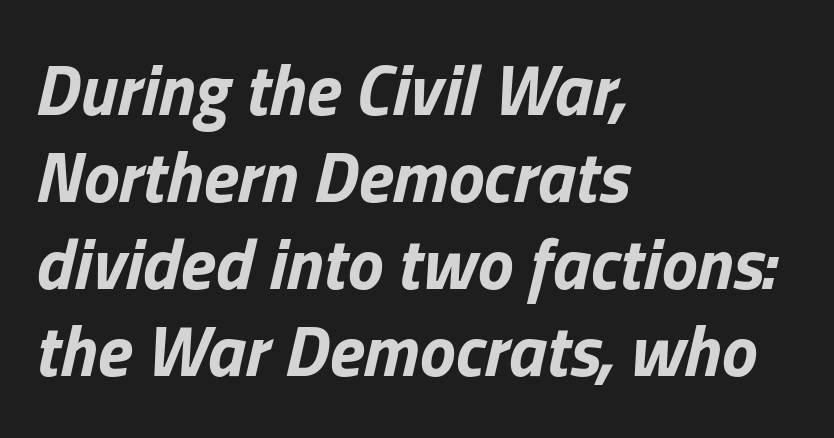
{"italic": "yes", "lean": "right", "slant_degrees": 13, "bold": "yes", "weight": "bold", "width": "normal", "stroke_contrast": "low", "x_height": "medium", "monospaced": "no", "underline": "no", "align": "left", "line_spacing_ratio": 1.21, "letter_spacing": "normal", "letter_spacing_em": 0.0, "glyph_px": 72}
